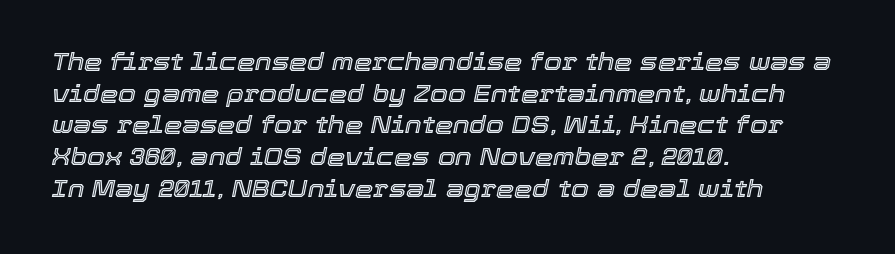
Q: Is the text italic (slanted)? A: Yes, it leans right by about 12 degrees.
Q: Is the text underlined? A: No.
Q: How is the paragraph aligned? A: Left-aligned.
Q: Is the spacing between letters normal or unusually wide? A: Normal.
Q: Is the spacing between lines tight, normal or loose? A: Normal.
